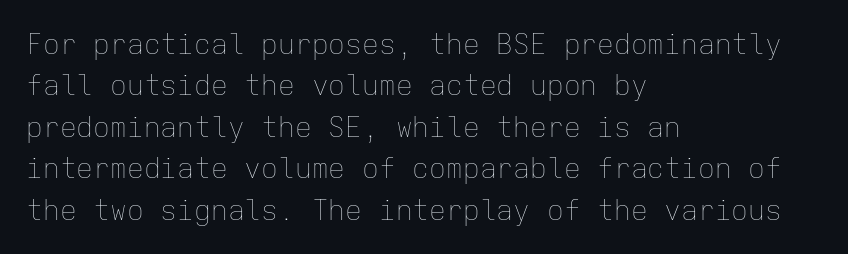
The image shows 28 px thin type, upright, monospaced; set left-aligned, normal line spacing (1.48x), normal letter spacing, not underlined; low stroke contrast and a medium x-height.
